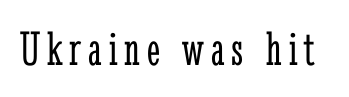
The image shows 50 px light, condensed serif type, upright; set not underlined; low stroke contrast and a medium x-height.
